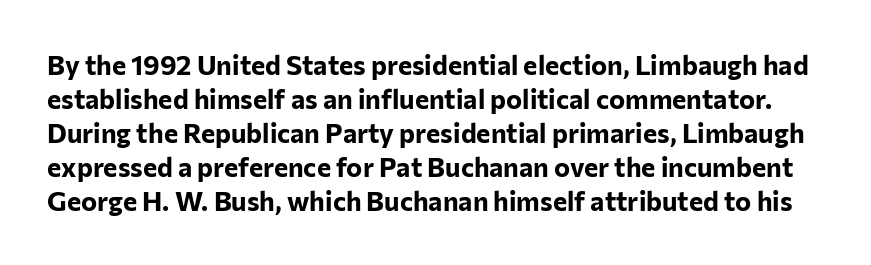
Q: Is the text bold? A: Yes.
Q: Is the text italic (slanted)? A: No, it is upright.
Q: Is the text underlined? A: No.
Q: Is the spacing between letters normal or unusually wide? A: Normal.
Q: Is the spacing between lines tight, normal or loose? A: Normal.
